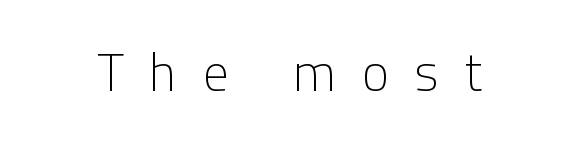
{"serif": "no", "italic": "no", "bold": "no", "weight": "light", "width": "normal", "stroke_contrast": "low", "x_height": "medium", "monospaced": "no", "underline": "no", "letter_spacing": "wide", "letter_spacing_em": 0.46, "glyph_px": 53}
